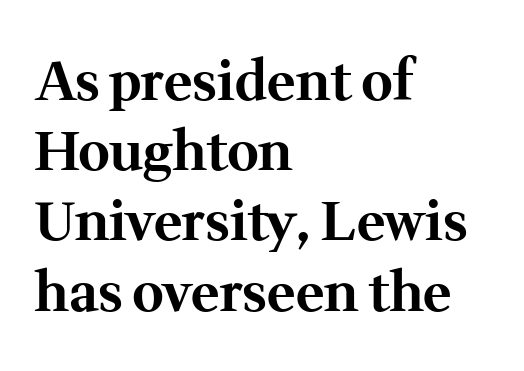
Q: Is the text bold? A: Yes.
Q: Is the text italic (slanted)? A: No, it is upright.
Q: Is the typeface a serif or a sans-serif typeface? A: Serif.
Q: Is the text underlined? A: No.
Q: How is the paragraph aligned? A: Left-aligned.
Q: Is the spacing between letters normal or unusually wide? A: Normal.
Q: Is the spacing between lines tight, normal or loose? A: Normal.
Q: Width (condensed, normal, or wide)? A: Normal.
Q: Stroke contrast? A: Medium.
Q: x-height? A: Medium.
Q: Monospaced? A: No.
